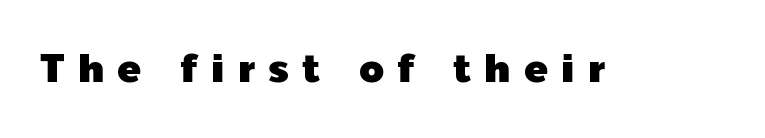
The image shows 40 px sans-serif type, upright; set unusually wide letter spacing (+0.33 em), not underlined; a medium x-height.
